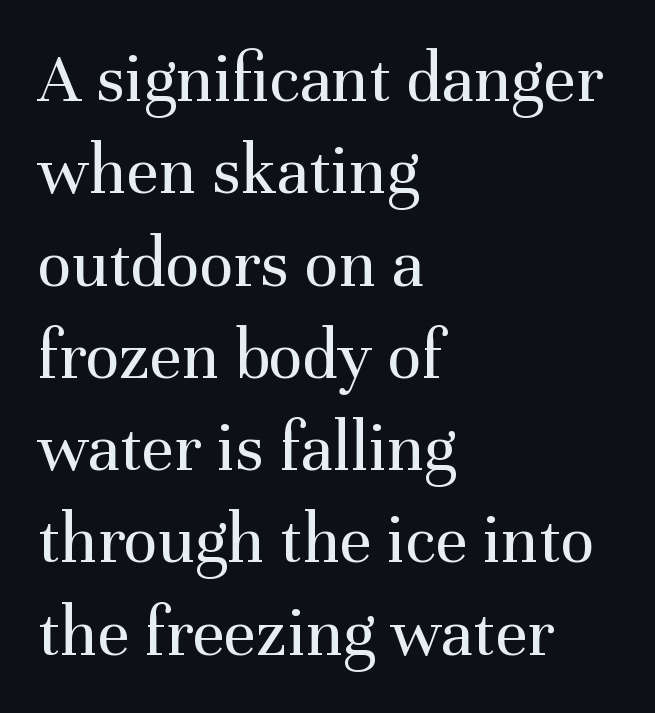
The image shows 71 px regular-weight serif type, upright; set left-aligned, normal line spacing (1.3x), normal letter spacing, not underlined; medium stroke contrast and a medium x-height.
